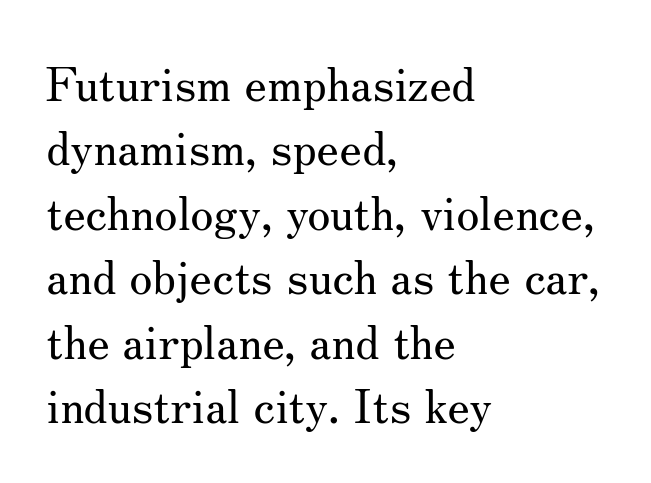
Summary of vertical rhythm: regular, with standard interline spacing. These lines are set flush left with a ragged right edge. Vertical stems look standard width or narrower in stroke. Each row of text sits above clean, open space. Serif or sans? Serif — the stroke terminals have little feet. The passage shown is typed in a proportional face where columns would drift.
